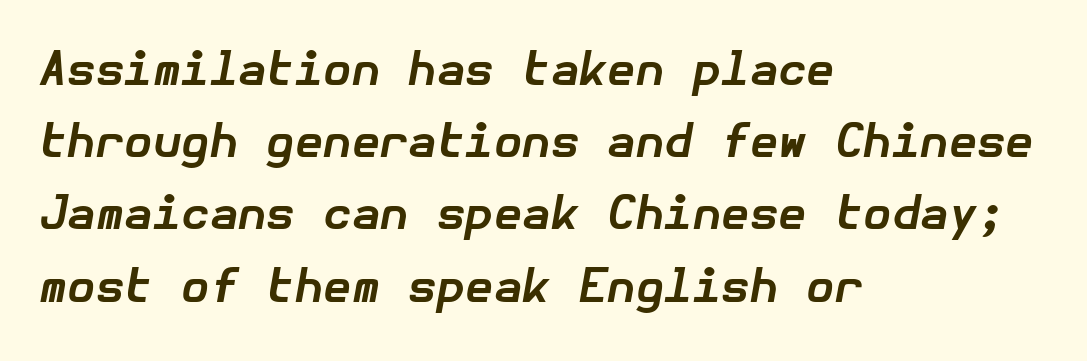
Q: Is the text bold? A: Yes.
Q: Is the text italic (slanted)? A: Yes, it leans right by about 10 degrees.
Q: Is the text underlined? A: No.
Q: How is the paragraph aligned? A: Left-aligned.
Q: Is the spacing between letters normal or unusually wide? A: Normal.
Q: Is the spacing between lines tight, normal or loose? A: Normal.
Q: Width (condensed, normal, or wide)? A: Normal.
Q: Stroke contrast? A: Low.
Q: x-height? A: Medium.
